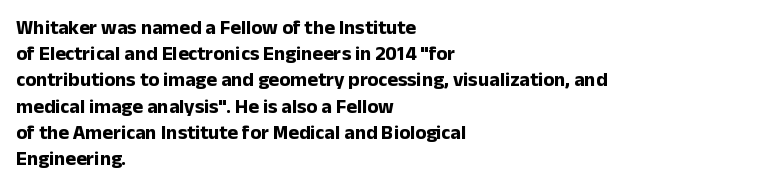
{"italic": "no", "bold": "yes", "underline": "no", "align": "left", "line_spacing": "normal", "line_spacing_ratio": 1.31, "letter_spacing": "normal", "letter_spacing_em": 0.0, "glyph_px": 20}
